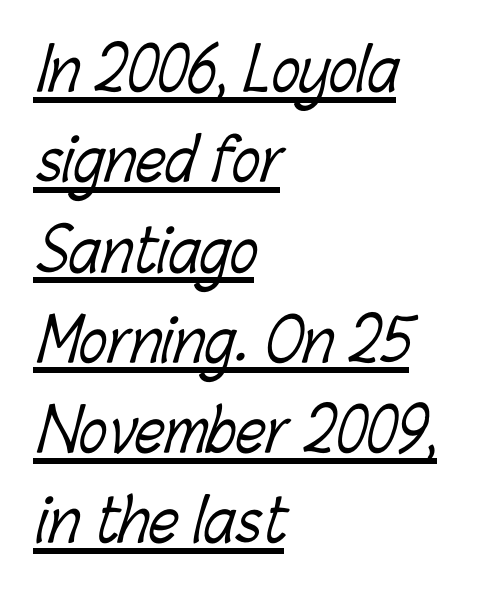
One glance says typical: line gaps are just what's usual. Each letter keeps its own natural width here, so spacing adapts to shape. You could call the tracking neutral — neither tight nor loose. Compared with undecorated copy, this sample adds a rule below the words. If you drew a ruler down the left edge, every line would touch it.
